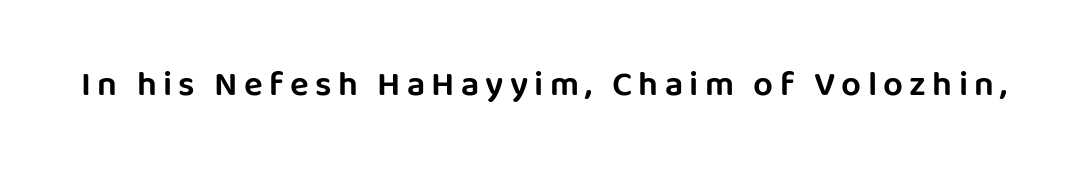
The image shows 35 px sans-serif type, upright; set not underlined; low stroke contrast and a large x-height.
